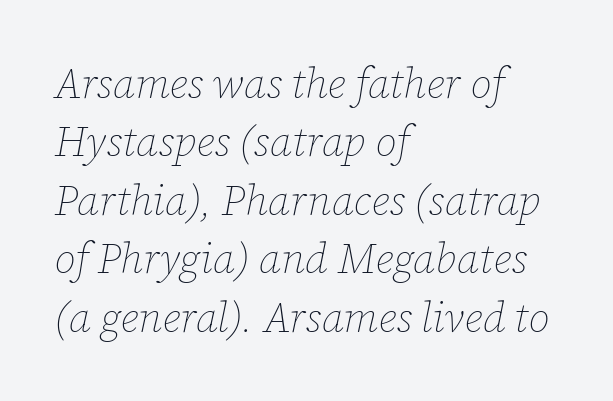
Q: Is the text bold? A: No.
Q: Is the text italic (slanted)? A: Yes, it leans right by about 12 degrees.
Q: Is the text underlined? A: No.
Q: How is the paragraph aligned? A: Left-aligned.
Q: Is the spacing between letters normal or unusually wide? A: Normal.
Q: Is the spacing between lines tight, normal or loose? A: Normal.
Q: Width (condensed, normal, or wide)? A: Normal.
Q: Stroke contrast? A: Low.
Q: x-height? A: Medium.
Q: Monospaced? A: No.
